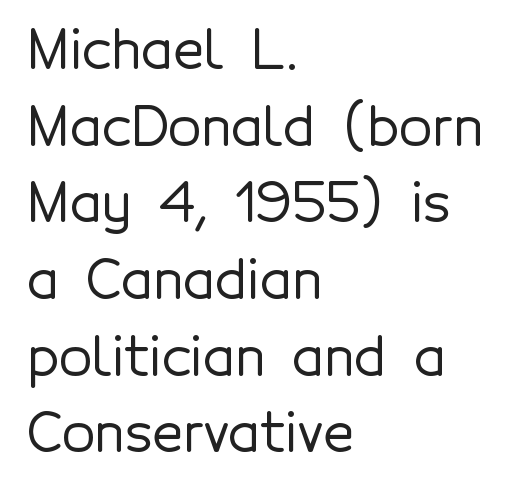
{"serif": "no", "italic": "no", "width": "normal", "x_height": "medium", "monospaced": "no", "underline": "no", "align": "left", "line_spacing": "normal", "line_spacing_ratio": 1.42, "letter_spacing": "normal", "letter_spacing_em": 0.0, "glyph_px": 54}
